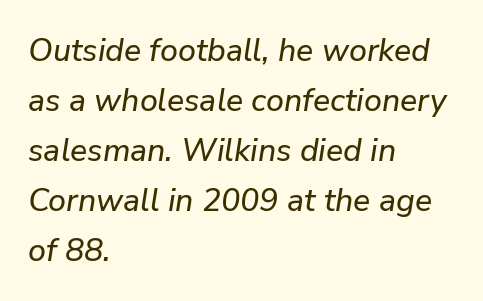
{"italic": "yes", "lean": "right", "slant_degrees": 9, "width": "normal", "stroke_contrast": "low", "x_height": "medium", "monospaced": "no", "underline": "no", "align": "left", "line_spacing": "normal", "line_spacing_ratio": 1.56, "letter_spacing": "normal", "letter_spacing_em": 0.0, "glyph_px": 32}
